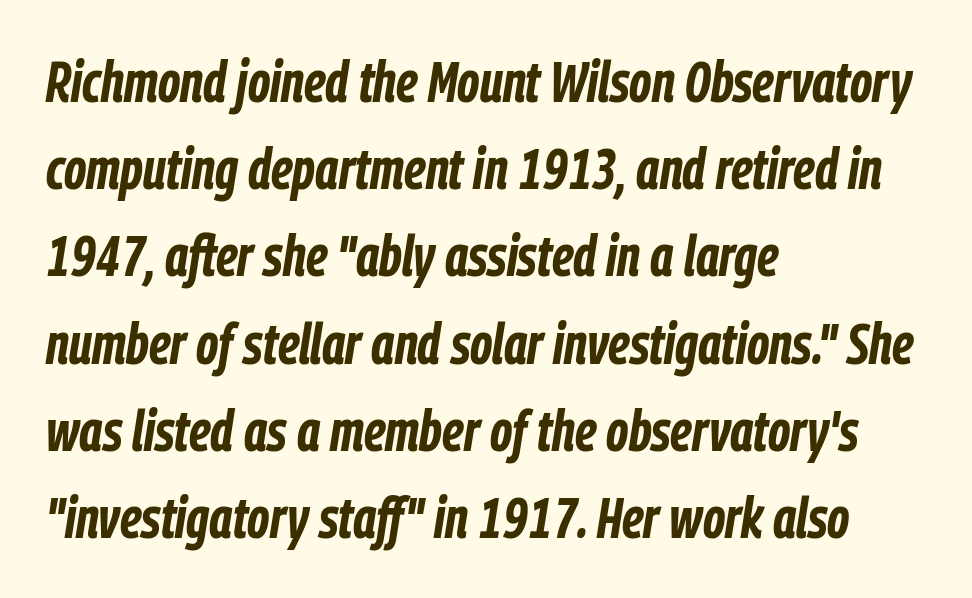
The image shows 57 px bold, condensed type, italic (leaning right); set left-aligned, normal line spacing (1.53x), normal letter spacing, not underlined; low stroke contrast and a medium x-height.
